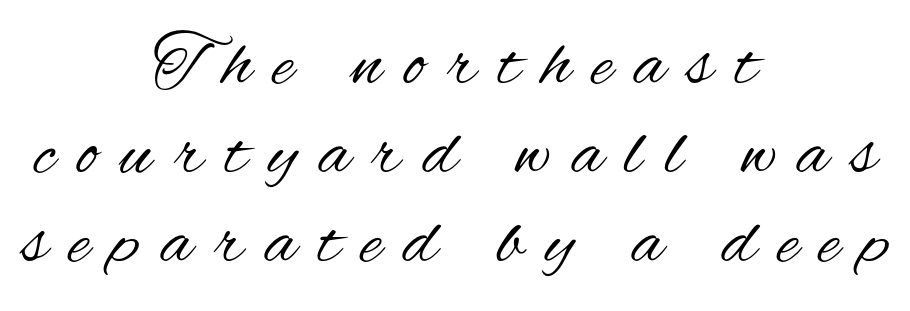
Note the varied advance widths — an 'i' is clearly narrower than an 'm'. To sum up the face: it is a sans, with no serifs. The space directly below the letters is spotless.
